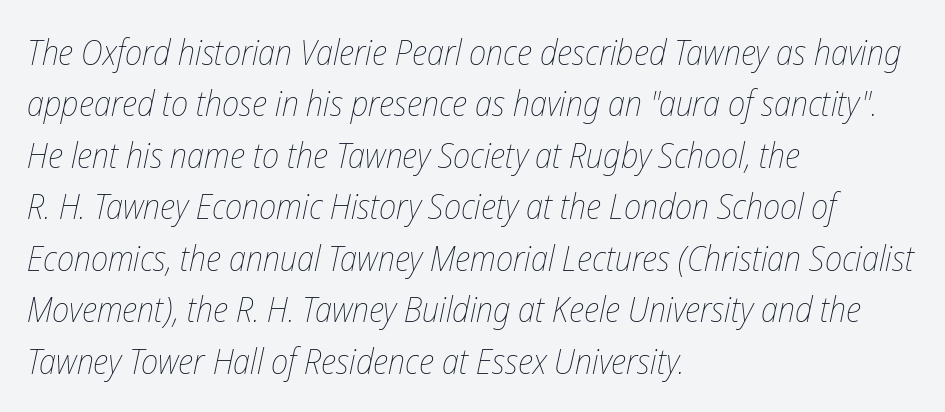
Q: Is the text bold? A: No.
Q: Is the text italic (slanted)? A: Yes, it leans right by about 12 degrees.
Q: Is the text underlined? A: No.
Q: How is the paragraph aligned? A: Left-aligned.
Q: Is the spacing between letters normal or unusually wide? A: Normal.
Q: Is the spacing between lines tight, normal or loose? A: Normal.
Q: Width (condensed, normal, or wide)? A: Condensed.
Q: Stroke contrast? A: Low.
Q: x-height? A: Medium.
Q: Monospaced? A: No.
